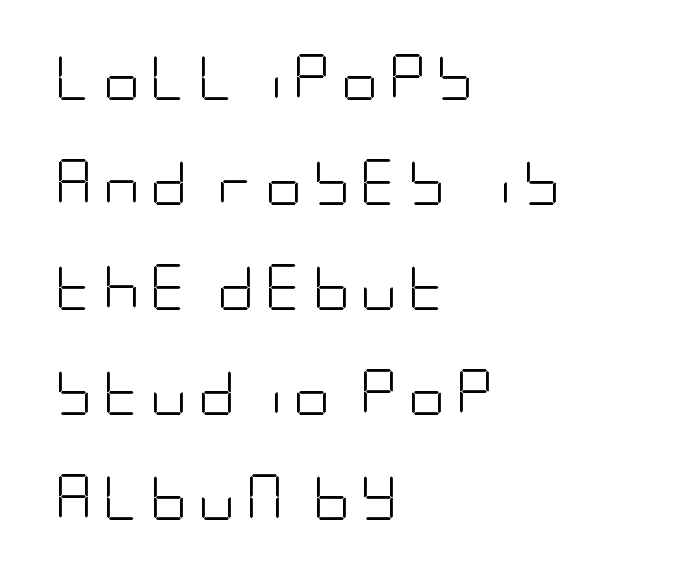
The image shows 46 px light, condensed sans-serif type, upright; set left-aligned, loose line spacing (2.28x), unusually wide letter spacing (+0.22 em), not underlined; low stroke contrast and a large x-height.
